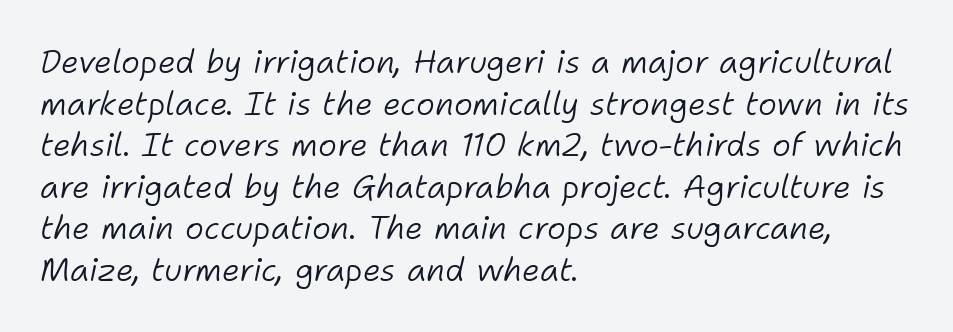
The image shows 32 px light type, italic (leaning right); set left-aligned, normal line spacing (1.3x), normal letter spacing, not underlined; low stroke contrast and a medium x-height.
